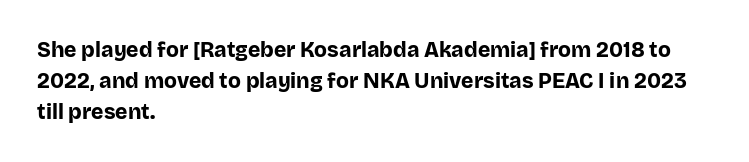
The image shows 21 px bold type, upright; set left-aligned, normal line spacing (1.47x), normal letter spacing, not underlined.
